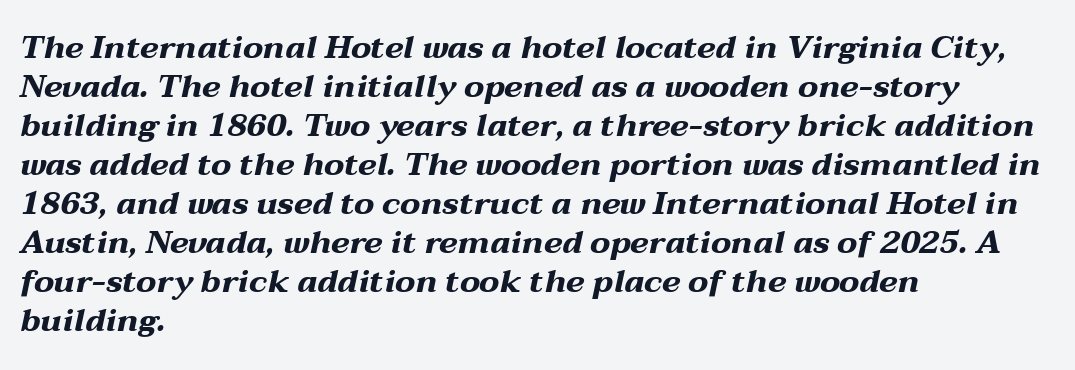
{"italic": "yes", "lean": "right", "slant_degrees": 12, "bold": "yes", "weight": "bold", "width": "wide", "stroke_contrast": "medium", "x_height": "medium", "monospaced": "no", "underline": "no", "align": "left", "line_spacing_ratio": 1.22, "letter_spacing": "normal", "letter_spacing_em": 0.0, "glyph_px": 32}
